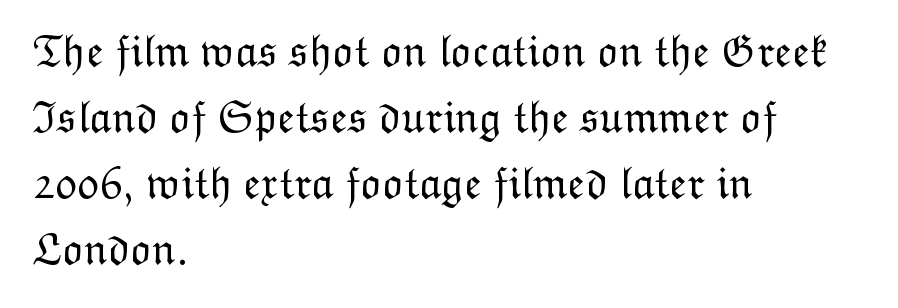
The image shows 45 px light type, upright; set left-aligned, normal line spacing (1.47x), normal letter spacing, not underlined; low stroke contrast and a medium x-height.
